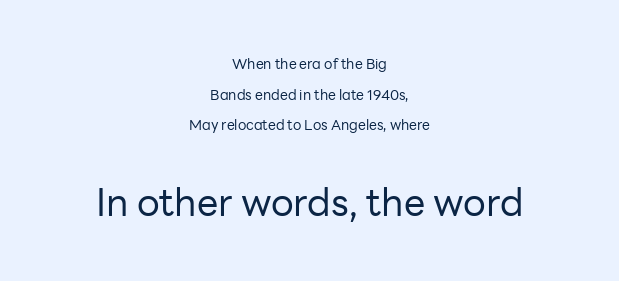
The image shows 38 px regular-weight sans-serif type, upright; set centered, loose line spacing (2.18x), normal letter spacing, not underlined; the second (bottom) block is 2.71x larger; low stroke contrast and a medium x-height.
